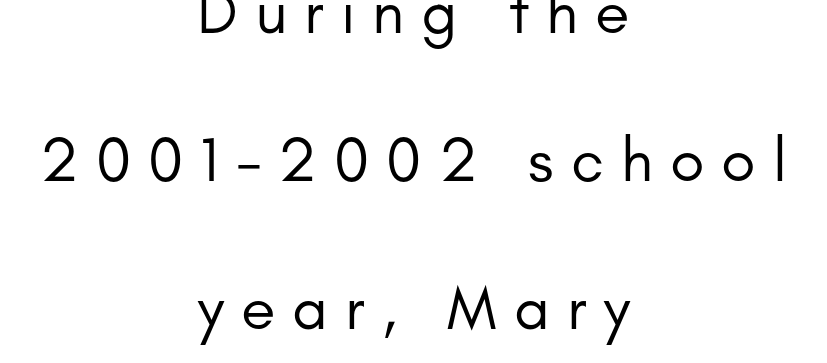
The image shows 63 px regular-weight sans-serif type, upright; set centered, loose line spacing (2.35x), unusually wide letter spacing (+0.27 em), not underlined; low stroke contrast and a small x-height.
